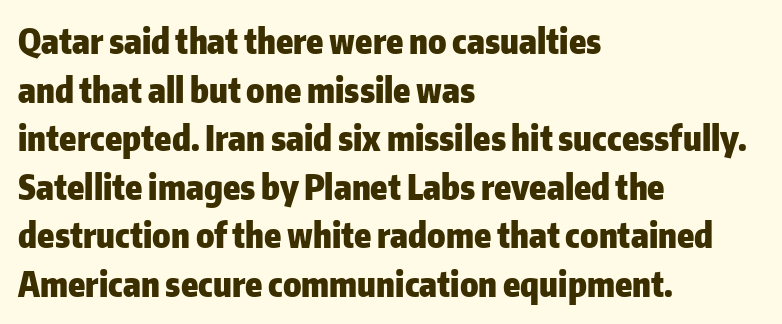
{"serif": "no", "italic": "no", "bold": "yes", "weight": "heavy", "width": "normal", "stroke_contrast": "low", "x_height": "medium", "monospaced": "no", "underline": "no", "align": "left", "line_spacing": "normal", "line_spacing_ratio": 1.43, "letter_spacing": "normal", "letter_spacing_em": 0.0, "glyph_px": 34}
